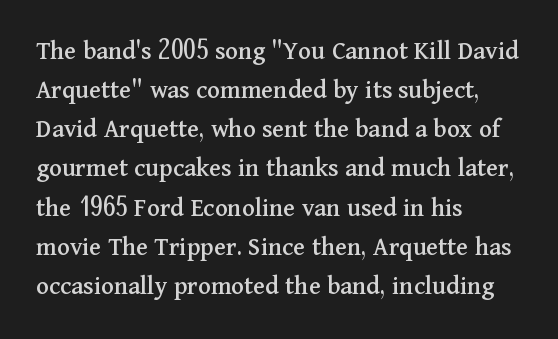
Q: Is the text italic (slanted)? A: No, it is upright.
Q: Is the text underlined? A: No.
Q: How is the paragraph aligned? A: Left-aligned.
Q: Is the spacing between letters normal or unusually wide? A: Normal.
Q: Is the spacing between lines tight, normal or loose? A: Normal.
